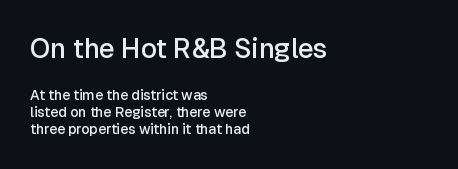
The image shows 27 px text type, upright; set left-aligned, line spacing 1.22x, normal letter spacing, not underlined; the first (top) block is 1.93x larger.
